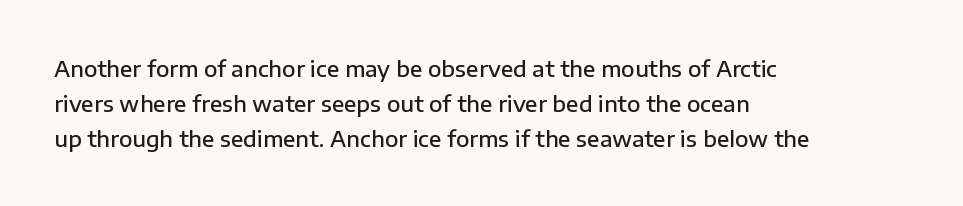
Rows of type keep a routine distance in the vertical direction. Tracking here is standard; glyphs follow each other at the usual distance. Ascenders rise straight up at ninety degrees. A fair bit of extra ink — the face is semibold, not bold.
